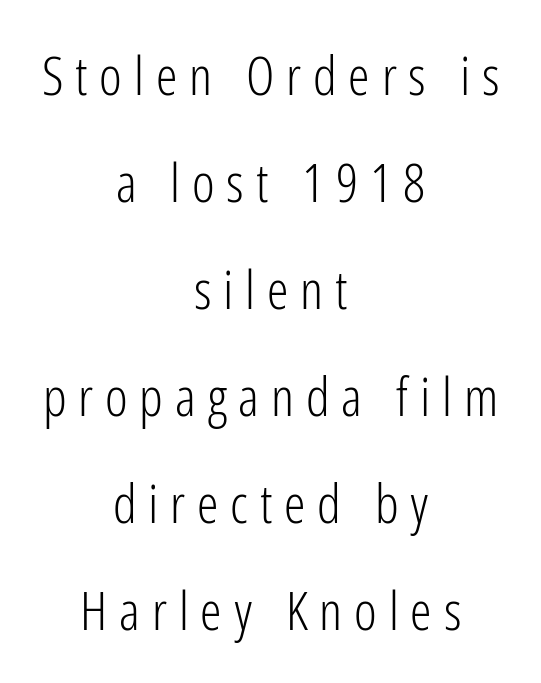
{"serif": "no", "italic": "no", "bold": "no", "weight": "light", "width": "condensed", "stroke_contrast": "low", "x_height": "medium", "monospaced": "no", "underline": "no", "align": "center", "line_spacing": "loose", "line_spacing_ratio": 1.98, "letter_spacing": "wide", "letter_spacing_em": 0.22, "glyph_px": 54}
